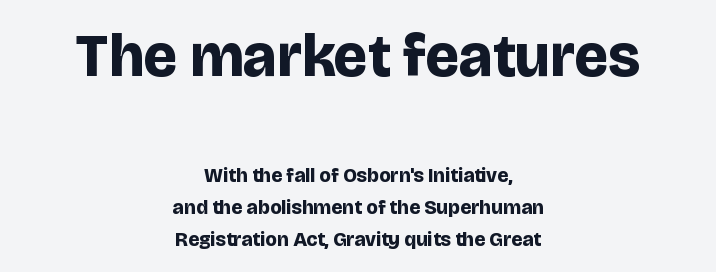
The face used here is proportionally spaced, like ordinary book or web type. Upright lettering throughout. Honestly, there is no underline to notice here at all. Successive baselines arrive at the customary interval. The upper block of text is set noticeably larger than the block beneath it.
